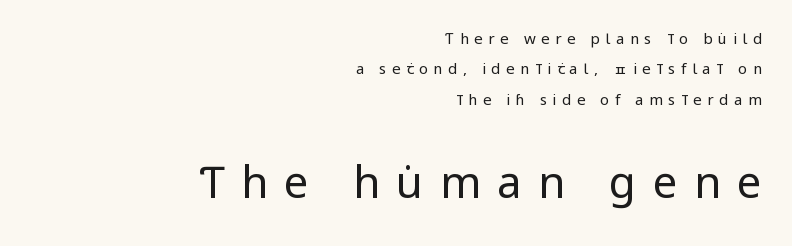
{"serif": "no", "italic": "no", "bold": "no", "weight": "regular", "width": "condensed", "stroke_contrast": "low", "x_height": "large", "monospaced": "no", "underline": "no", "align": "right", "line_spacing": "loose", "line_spacing_ratio": 2.03, "letter_spacing": "wide", "letter_spacing_em": 0.37, "larger_block": "second", "size_ratio": 2.93, "glyph_px": 44}
